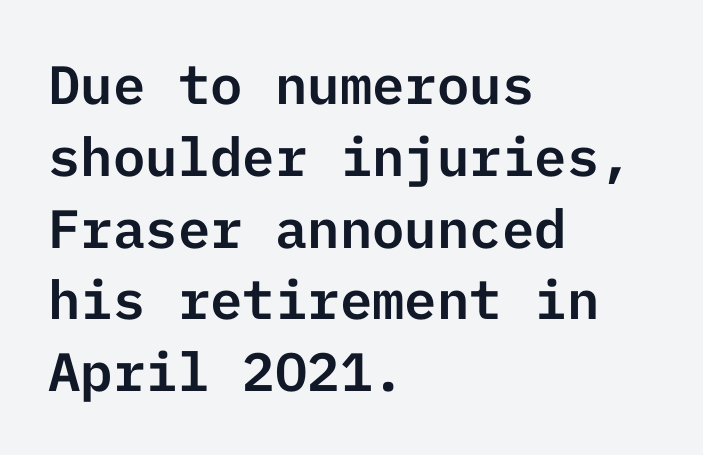
The image shows 54 px sans-serif type, upright; set left-aligned, normal line spacing (1.33x), normal letter spacing, not underlined; low stroke contrast and a medium x-height.
